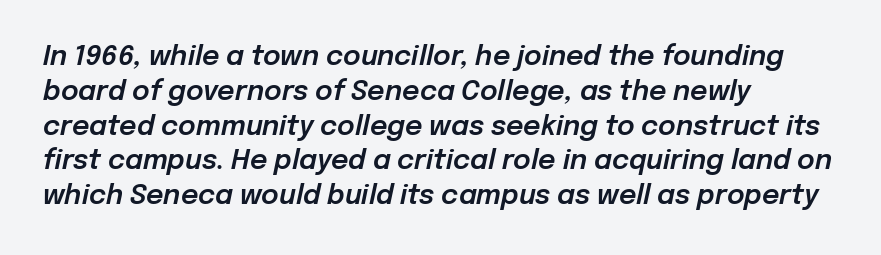
The image shows 27 px text type, italic (leaning right); set left-aligned, normal line spacing (1.29x), normal letter spacing, not underlined.
